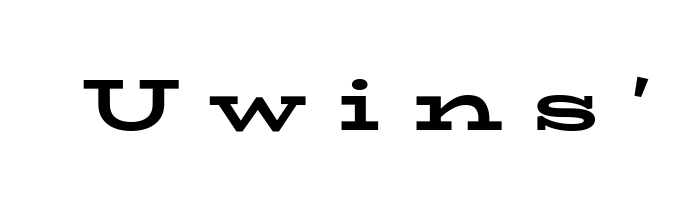
The tracking jumps out immediately: characters are airy and widely separated. Plain, unruled lines of type. As a designer I'd log this as weight 700, bold. Do the characters align in a grid? No, the font is proportional. Stroke terminals: seriffed.
